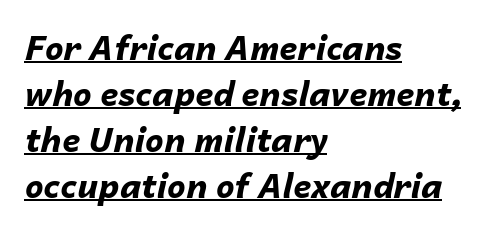
The image shows 33 px bold type, italic (leaning right); set left-aligned, normal line spacing (1.39x), normal letter spacing, underlined; low stroke contrast and a medium x-height.
